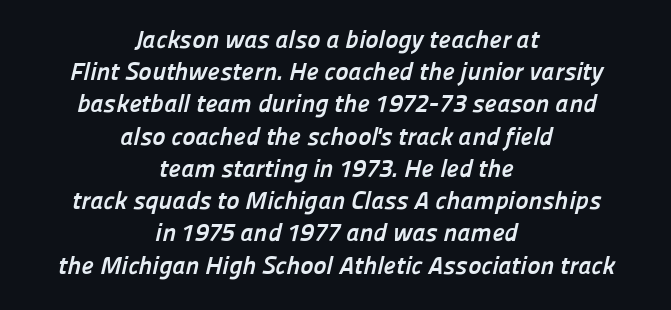
Q: Is the text bold? A: Yes.
Q: Is the text underlined? A: No.
Q: How is the paragraph aligned? A: Centered.
Q: Is the spacing between letters normal or unusually wide? A: Normal.
Q: Is the spacing between lines tight, normal or loose? A: Normal.
